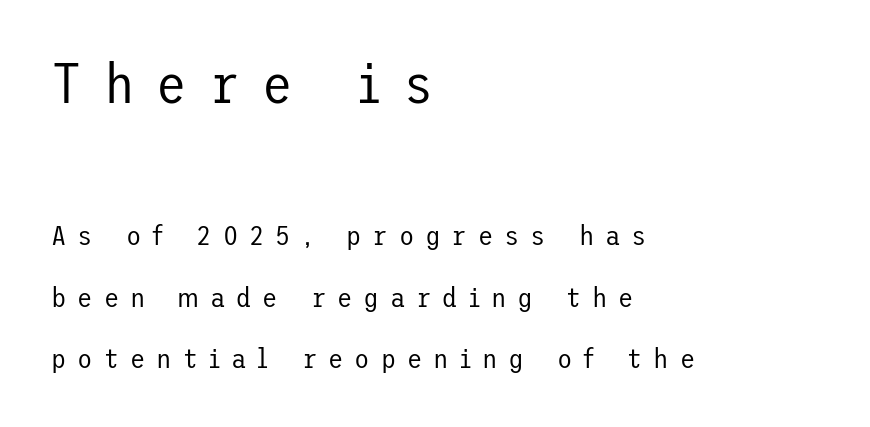
The zone under the glyphs is completely vacant. This is not heavy type; no bold has been used. The font's upright variant was chosen for this text. Where is the straight margin? On the left.
